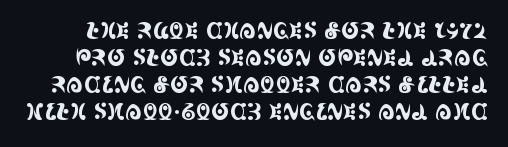
{"italic": "no", "underline": "no", "line_spacing_ratio": 1.23, "letter_spacing": "normal", "letter_spacing_em": 0.0, "glyph_px": 22}
